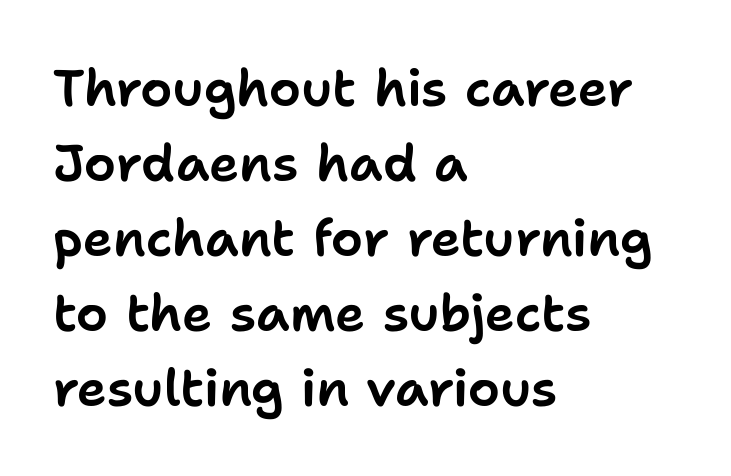
{"serif": "no", "italic": "no", "width": "normal", "stroke_contrast": "low", "x_height": "medium", "monospaced": "no", "underline": "no", "align": "left", "line_spacing": "normal", "line_spacing_ratio": 1.47, "letter_spacing": "normal", "letter_spacing_em": 0.0, "glyph_px": 51}
